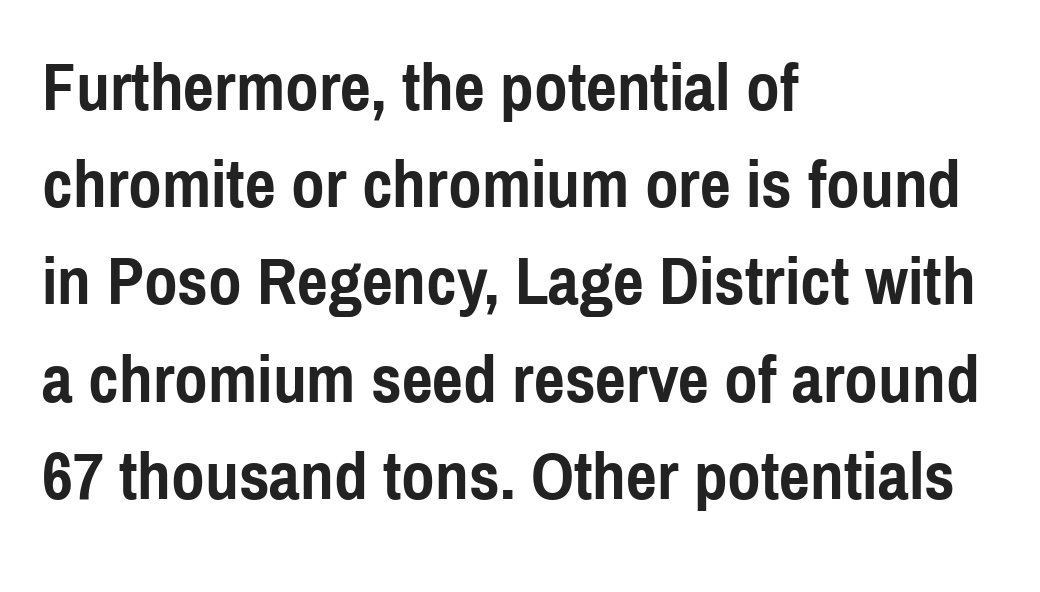
The image shows 68 px semibold, condensed sans-serif type, upright; set left-aligned, normal line spacing (1.43x), normal letter spacing, not underlined; a medium x-height.
